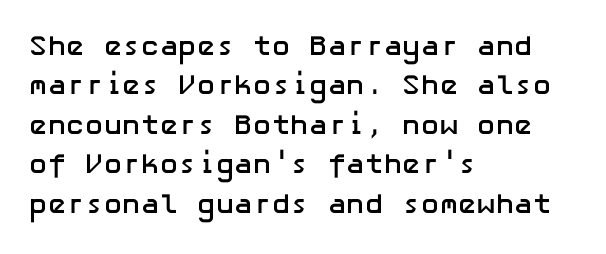
{"serif": "no", "italic": "no", "bold": "yes", "weight": "semibold", "width": "normal", "stroke_contrast": "low", "x_height": "medium", "underline": "no", "align": "left", "line_spacing": "normal", "line_spacing_ratio": 1.41, "letter_spacing": "normal", "letter_spacing_em": 0.0, "glyph_px": 28}
